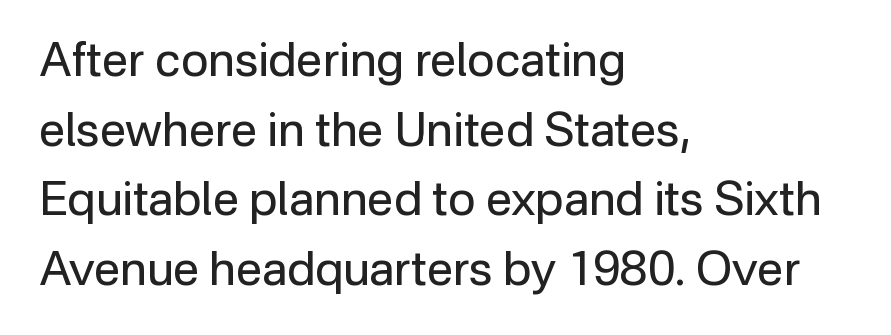
Q: Is the text bold? A: No.
Q: Is the text italic (slanted)? A: No, it is upright.
Q: Is the typeface a serif or a sans-serif typeface? A: Sans-serif.
Q: Is the text underlined? A: No.
Q: How is the paragraph aligned? A: Left-aligned.
Q: Is the spacing between letters normal or unusually wide? A: Normal.
Q: Is the spacing between lines tight, normal or loose? A: Normal.
Q: Width (condensed, normal, or wide)? A: Normal.
Q: Stroke contrast? A: Low.
Q: x-height? A: Medium.
Q: Monospaced? A: No.
